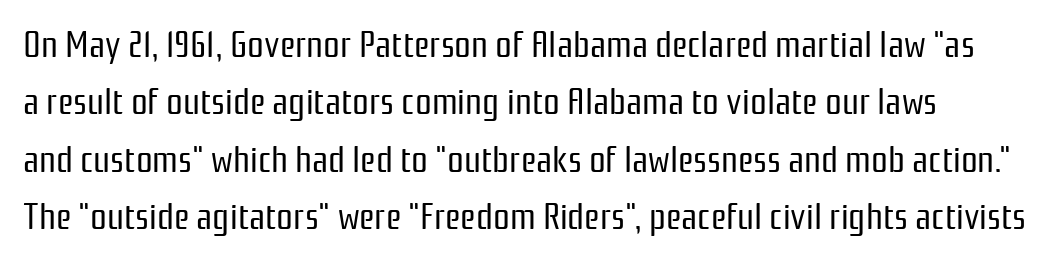
Q: Is the text bold? A: No.
Q: Is the text italic (slanted)? A: No, it is upright.
Q: Is the typeface a serif or a sans-serif typeface? A: Sans-serif.
Q: Is the text underlined? A: No.
Q: Is the spacing between letters normal or unusually wide? A: Normal.
Q: Is the spacing between lines tight, normal or loose? A: Normal.
Q: Width (condensed, normal, or wide)? A: Condensed.
Q: Stroke contrast? A: Low.
Q: x-height? A: Medium.
Q: Monospaced? A: No.
